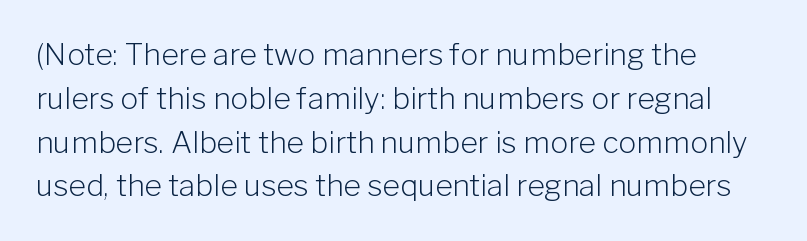
The image shows 30 px light sans-serif type, upright; set left-aligned, normal line spacing (1.46x), normal letter spacing, not underlined; low stroke contrast and a medium x-height.
